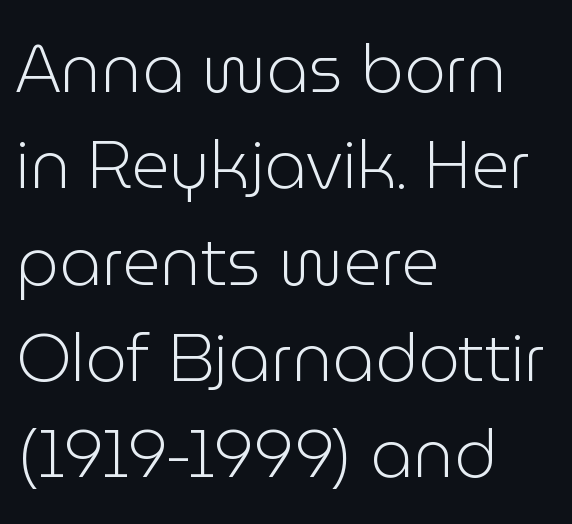
{"serif": "no", "italic": "no", "bold": "no", "weight": "light", "width": "normal", "stroke_contrast": "low", "x_height": "medium", "monospaced": "no", "underline": "no", "align": "left", "line_spacing": "normal", "line_spacing_ratio": 1.46, "letter_spacing": "normal", "letter_spacing_em": 0.0, "glyph_px": 66}
